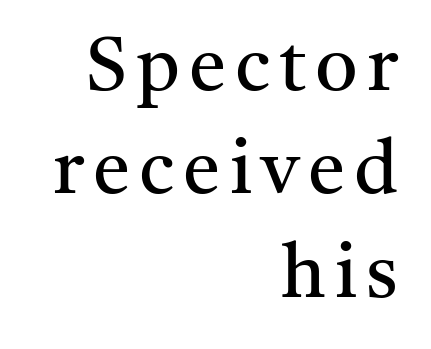
Quick note: underline off. Stroke mass is kept to a normal reading level or below. This sample uses a serif face. You could not count columns in this text — the font is proportionally spaced. Characters remain perfectly vertical along every line.
